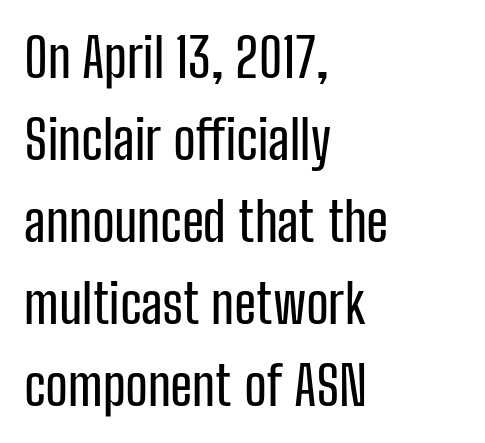
The image shows 54 px condensed sans-serif type, upright; set left-aligned, normal line spacing (1.52x), normal letter spacing, not underlined; low stroke contrast and a medium x-height.
